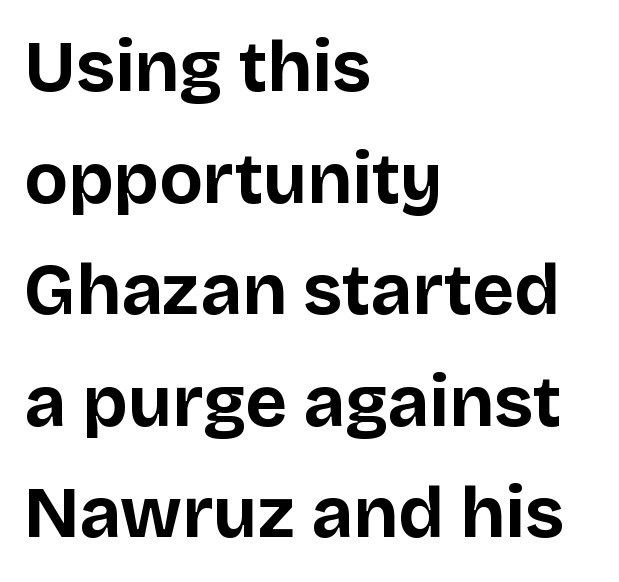
Q: Is the text bold? A: Yes.
Q: Is the text italic (slanted)? A: No, it is upright.
Q: Is the typeface a serif or a sans-serif typeface? A: Sans-serif.
Q: Is the text underlined? A: No.
Q: How is the paragraph aligned? A: Left-aligned.
Q: Is the spacing between letters normal or unusually wide? A: Normal.
Q: Is the spacing between lines tight, normal or loose? A: Normal.
Q: Width (condensed, normal, or wide)? A: Normal.
Q: Stroke contrast? A: Low.
Q: x-height? A: Large.
Q: Monospaced? A: No.
